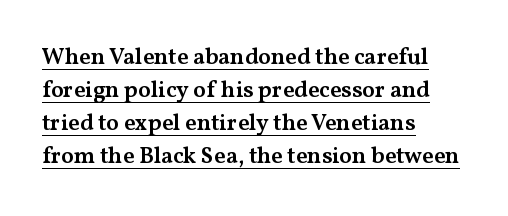
Upright lettering throughout. This sample uses plain, unmodified letter spacing. Leftover space on each line is placed entirely after the last word. Notice the strokes are somewhat thickened but not fully heavy: this is a semibold. What's the leading like? Ordinary, nothing unusual.
